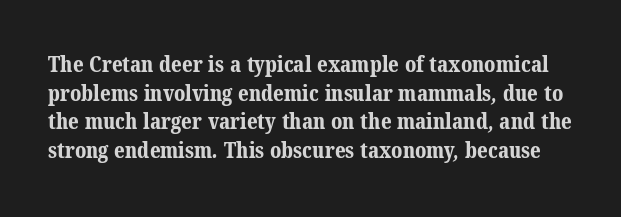
{"bold": "yes", "underline": "no", "line_spacing": "normal", "line_spacing_ratio": 1.3, "letter_spacing": "normal", "letter_spacing_em": 0.0, "glyph_px": 22}
